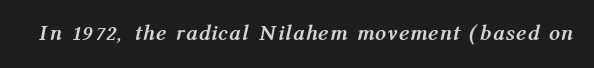
The image shows 22 px bold type, italic (leaning right); set not underlined.
